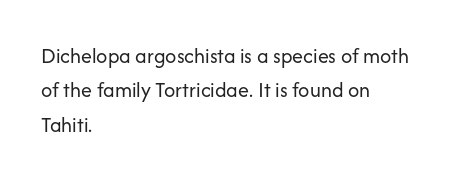
The specimen reads as upright at a glance. Is the stroke heavy? The answer is a plain regular-or-lighter. Clear beneath every line of the passage. Notice how descenders clear the ascenders below comfortably — that's standard leading.
